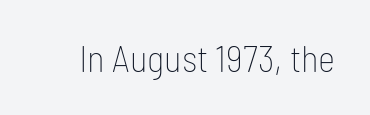
The image shows 37 px thin, condensed sans-serif type, upright; set normal letter spacing, not underlined; low stroke contrast and a medium x-height.
